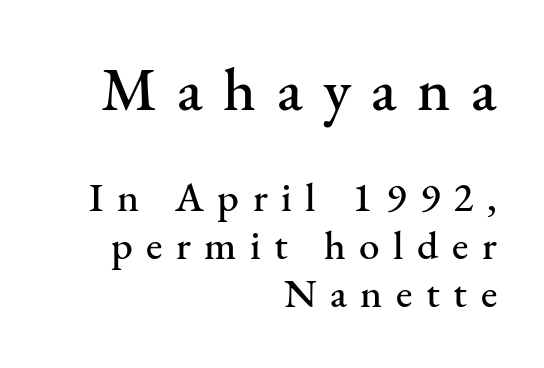
Character widths vary here, with narrow letters taking less room than wide ones. A flush-right, rag-left setting is used for this passage. No italicization has been applied; the sample stays upright. The words here are not underlined.
